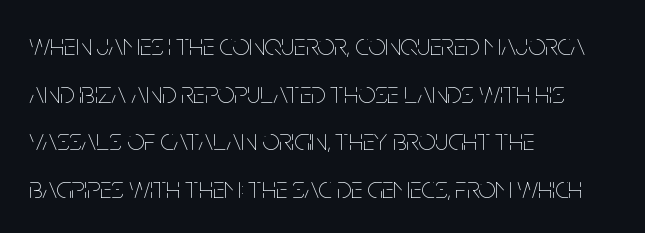
The image shows 30 px thin, condensed type, upright; set left-aligned, normal line spacing (1.59x), normal letter spacing, not underlined; low stroke contrast and a large x-height.
